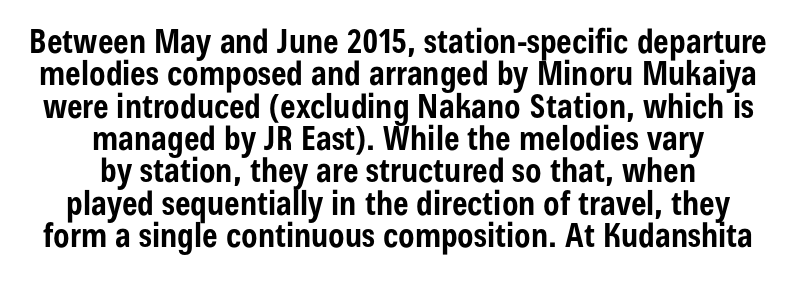
Q: Is the text bold? A: Yes.
Q: Is the text italic (slanted)? A: No, it is upright.
Q: Is the typeface a serif or a sans-serif typeface? A: Sans-serif.
Q: Is the text underlined? A: No.
Q: How is the paragraph aligned? A: Centered.
Q: Is the spacing between letters normal or unusually wide? A: Normal.
Q: Is the spacing between lines tight, normal or loose? A: Tight.
Q: Width (condensed, normal, or wide)? A: Condensed.
Q: Stroke contrast? A: Low.
Q: x-height? A: Medium.
Q: Monospaced? A: No.
